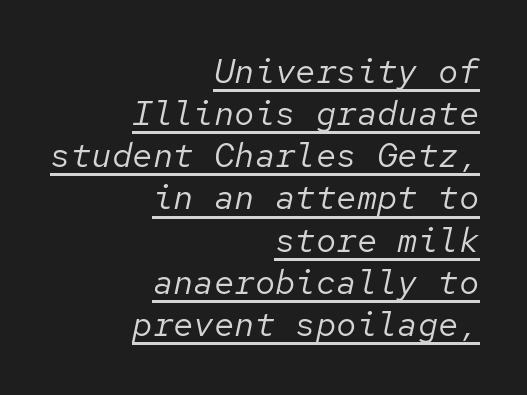
{"italic": "yes", "lean": "right", "slant_degrees": 12, "bold": "no", "weight": "regular", "width": "normal", "stroke_contrast": "low", "x_height": "medium", "monospaced": "yes", "underline": "yes", "align": "right", "line_spacing_ratio": 1.24, "letter_spacing": "normal", "letter_spacing_em": 0.0, "glyph_px": 34}
